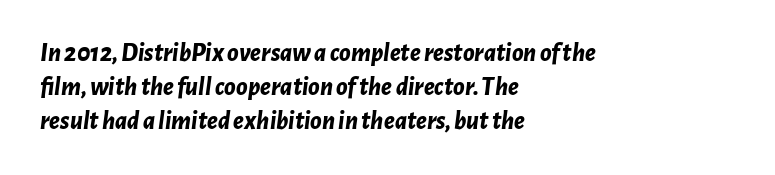
These lines sit exactly where default settings would place them. If you drew a line through each stem, it would be angled. Words appear dense and cohesive because spacing is normal. Horizontally, the lines are justified to the leading edge only. The string is rendered with underlining switched off. Weight check: bold — yes, fully.
